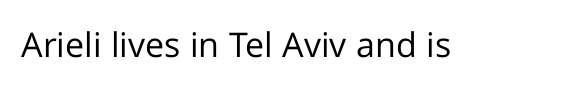
The rendering keeps characters at their native spacing. Serif or sans? Sans — the stroke terminals are bare. Heaviness? Minimal to ordinary, like unemphasized prose. This sample uses an upright cut, with every glyph sitting square on the baseline. Proportional: the letters do not fall into vertical columns. Glance below the letters and you will spot only blank space.
